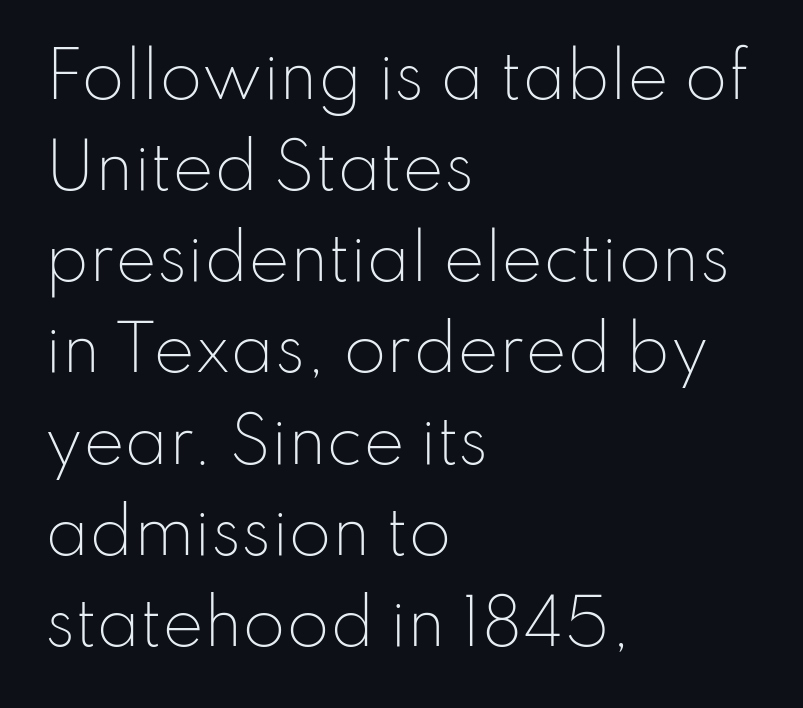
The image shows 62 px light sans-serif type, upright; set left-aligned, normal line spacing (1.47x), normal letter spacing, not underlined; low stroke contrast and a small x-height.
